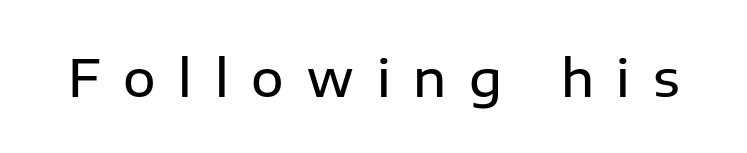
Q: Is the text bold? A: Semi-bold.
Q: Is the text italic (slanted)? A: No, it is upright.
Q: Is the typeface a serif or a sans-serif typeface? A: Sans-serif.
Q: Is the text underlined? A: No.
Q: Is the spacing between letters normal or unusually wide? A: Unusually wide.
Q: Width (condensed, normal, or wide)? A: Normal.
Q: Stroke contrast? A: Low.
Q: x-height? A: Medium.
Q: Monospaced? A: No.
